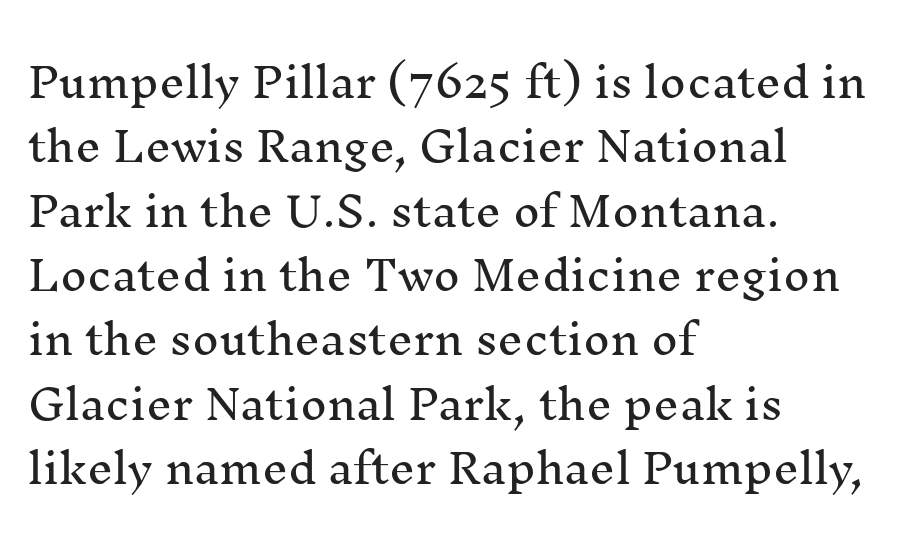
Regular leading. A clean baseline with only descenders dipping below it. The lettering holds an erect, upright posture throughout. The letters sit at their default tracking, neither squeezed nor spread.
